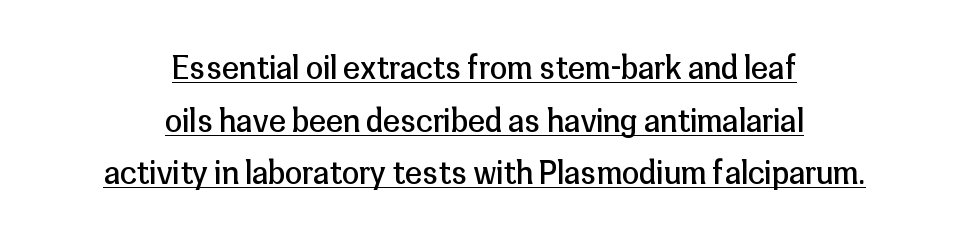
Where is the straight margin? There isn't one; the lines are centered. How are the letters spaced? Ordinarily, with no added tracking. A sans-serif font was chosen for this passage. Compared with undecorated copy, this sample adds a rule below the words. Evenly set lines give the paragraph a standard silhouette.
